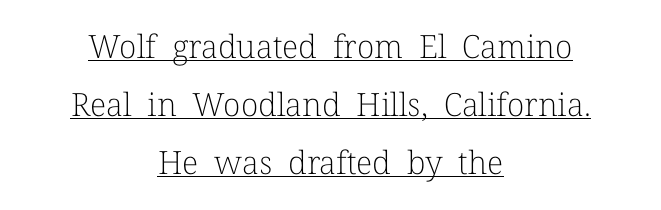
{"serif": "yes", "italic": "no", "bold": "no", "weight": "light", "width": "normal", "stroke_contrast": "low", "x_height": "medium", "monospaced": "no", "underline": "yes", "align": "center", "line_spacing_ratio": 1.81, "letter_spacing": "normal", "letter_spacing_em": 0.0, "glyph_px": 32}
